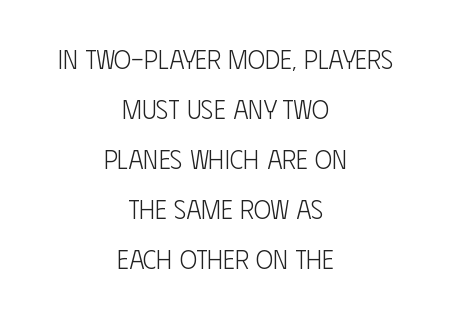
{"italic": "no", "bold": "no", "underline": "no", "align": "center", "line_spacing": "loose", "line_spacing_ratio": 1.92, "letter_spacing": "normal", "letter_spacing_em": 0.0, "glyph_px": 26}
